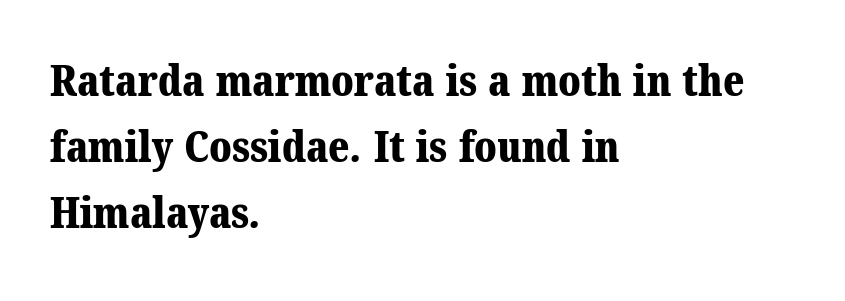
The image shows 43 px bold serif type; set left-aligned, normal line spacing (1.54x), normal letter spacing, not underlined; medium stroke contrast and a medium x-height.
